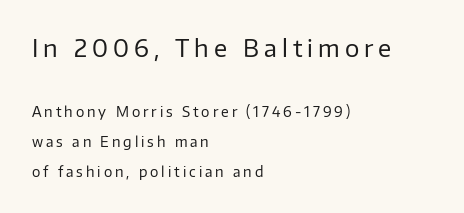
Between one letter and the next there's a generous, obvious gap. No heavy texture on the line: the type isn't bold. It's the straight-up-and-down kind of type. If you squint, the top block still reads clearly — it's the larger of the two. Honestly, the rows look like they've been pulled way apart. Nobody drew a line under any word here.
